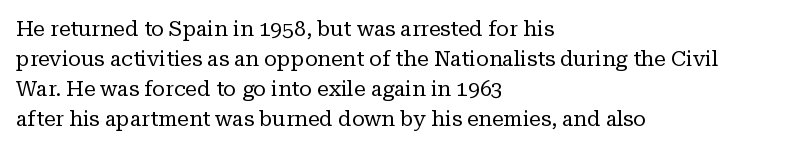
{"italic": "no", "bold": "no", "underline": "no", "align": "left", "line_spacing": "normal", "line_spacing_ratio": 1.43, "letter_spacing": "normal", "letter_spacing_em": 0.0, "glyph_px": 21}
